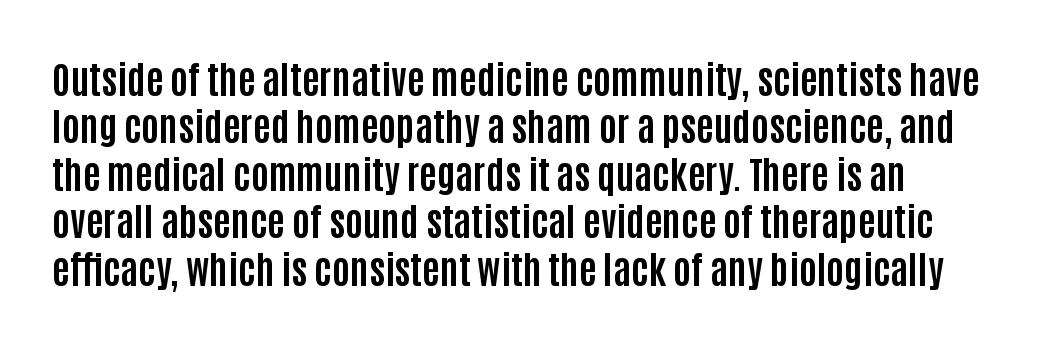
{"serif": "no", "italic": "no", "bold": "yes", "weight": "bold", "width": "condensed", "stroke_contrast": "low", "x_height": "large", "monospaced": "no", "underline": "no", "line_spacing": "normal", "line_spacing_ratio": 1.25, "letter_spacing": "normal", "letter_spacing_em": 0.0, "glyph_px": 38}
